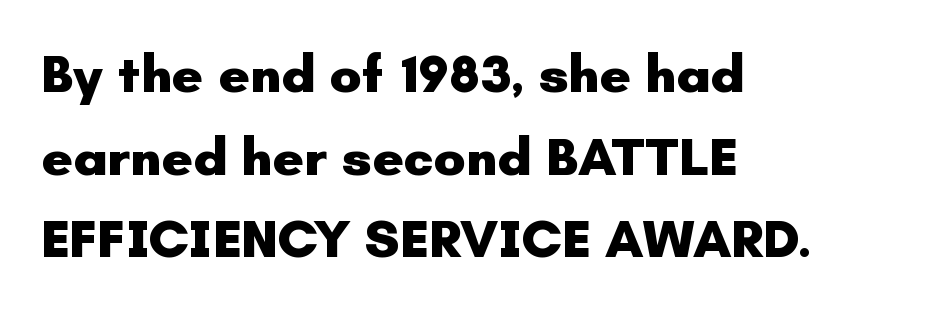
The axis of the letterforms is exactly vertical. The horizontal fit of the characters is conventional and even. This sample keeps an unexceptional amount of space between lines. A typesetter would label this face a sans. Descenders are the only things crossing below the line.
